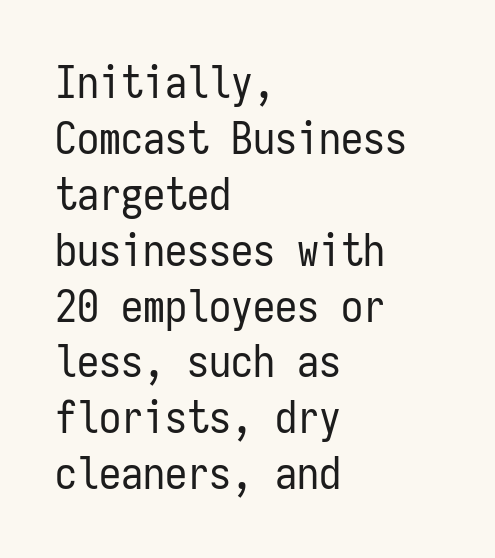
{"serif": "no", "italic": "no", "bold": "no", "weight": "regular", "width": "condensed", "stroke_contrast": "low", "x_height": "medium", "monospaced": "yes", "underline": "no", "align": "left", "line_spacing": "normal", "line_spacing_ratio": 1.27, "letter_spacing": "normal", "letter_spacing_em": 0.0, "glyph_px": 44}
